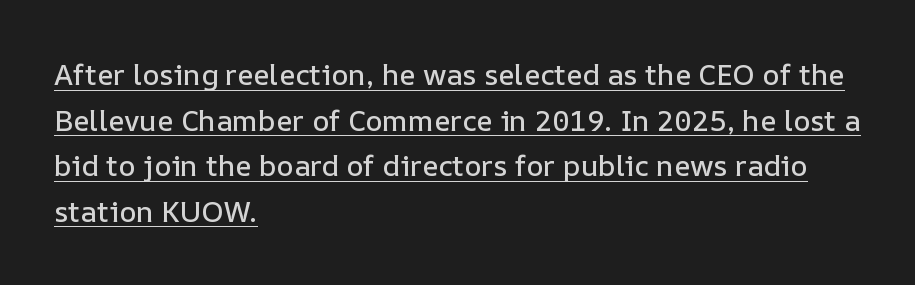
Baseline-to-baseline distance is the conventional proportion of letter height. Visually the block forms a straight wall on the left and a jagged coastline on the right. The face used here is proportionally spaced, like ordinary book or web type. The glyphs are accompanied by a horizontal stroke just below them.
